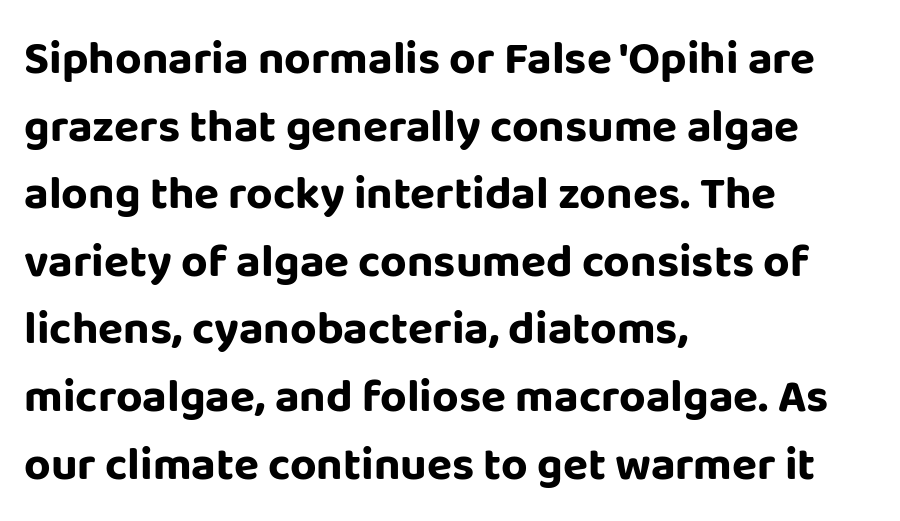
Q: Is the text bold? A: Yes.
Q: Is the text italic (slanted)? A: No, it is upright.
Q: Is the typeface a serif or a sans-serif typeface? A: Sans-serif.
Q: Is the text underlined? A: No.
Q: How is the paragraph aligned? A: Left-aligned.
Q: Is the spacing between letters normal or unusually wide? A: Normal.
Q: Is the spacing between lines tight, normal or loose? A: Normal.
Q: Width (condensed, normal, or wide)? A: Normal.
Q: Stroke contrast? A: Low.
Q: x-height? A: Large.
Q: Monospaced? A: No.
